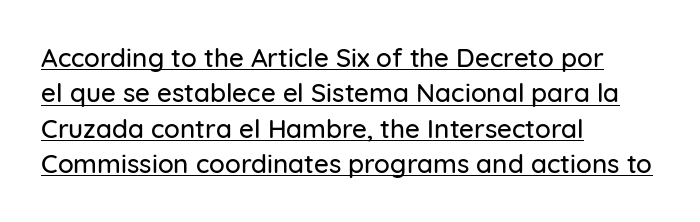
The image shows 26 px text type, upright; set left-aligned, normal line spacing (1.36x), normal letter spacing, underlined.
